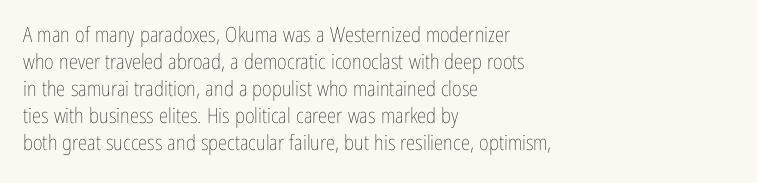
The image shows 21 px text type, upright; set left-aligned, normal line spacing (1.29x), normal letter spacing, not underlined.
